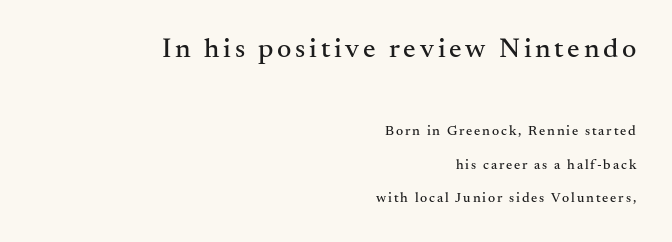
Q: Is the text italic (slanted)? A: No, it is upright.
Q: Is the typeface a serif or a sans-serif typeface? A: Serif.
Q: Is the text underlined? A: No.
Q: How is the paragraph aligned? A: Right-aligned.
Q: Is the spacing between lines tight, normal or loose? A: Loose.
Q: Which block of text is set in a larger size, the first (top) or the second (bottom)? A: The first (top) one.
Q: Width (condensed, normal, or wide)? A: Normal.
Q: Stroke contrast? A: Medium.
Q: x-height? A: Small.
Q: Monospaced? A: No.
